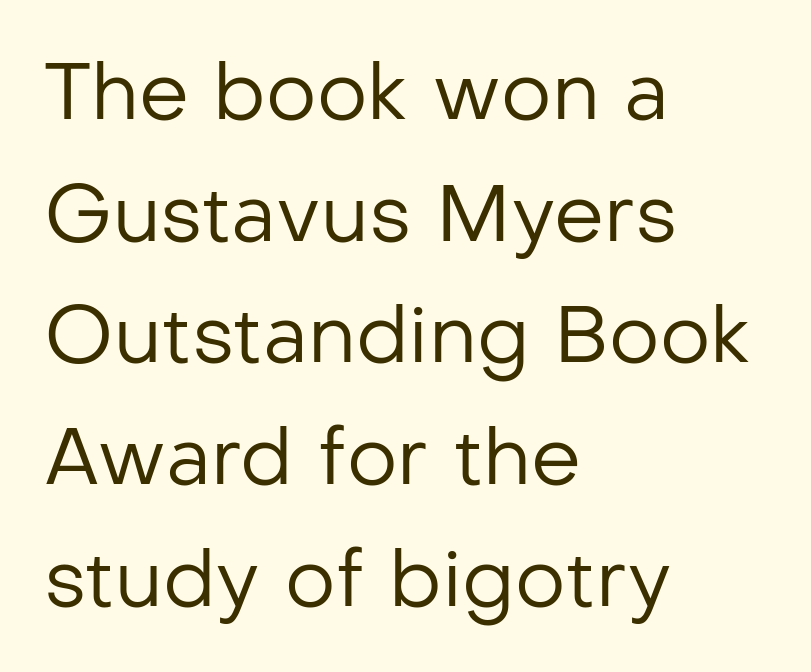
Q: Is the text bold? A: No.
Q: Is the text italic (slanted)? A: No, it is upright.
Q: Is the typeface a serif or a sans-serif typeface? A: Sans-serif.
Q: Is the text underlined? A: No.
Q: How is the paragraph aligned? A: Left-aligned.
Q: Is the spacing between letters normal or unusually wide? A: Normal.
Q: Is the spacing between lines tight, normal or loose? A: Normal.
Q: Width (condensed, normal, or wide)? A: Normal.
Q: Stroke contrast? A: Low.
Q: x-height? A: Medium.
Q: Monospaced? A: No.
